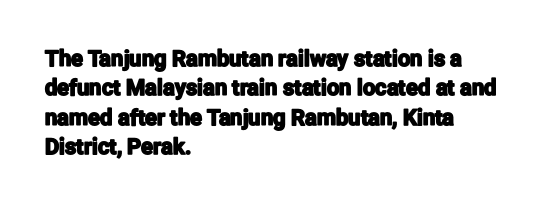
Q: Is the text italic (slanted)? A: No, it is upright.
Q: Is the text underlined? A: No.
Q: How is the paragraph aligned? A: Left-aligned.
Q: Is the spacing between letters normal or unusually wide? A: Normal.
Q: Is the spacing between lines tight, normal or loose? A: Normal.
